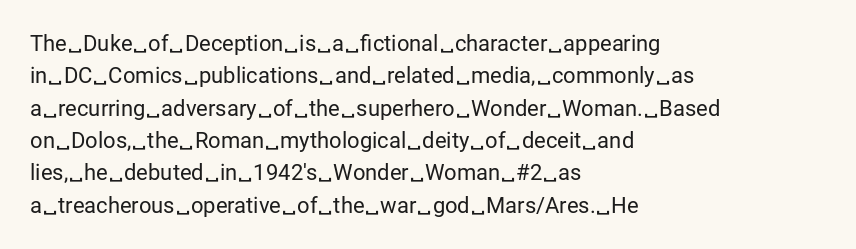
The image shows 22 px text type, upright; set left-aligned, normal line spacing (1.47x), normal letter spacing, not underlined.
